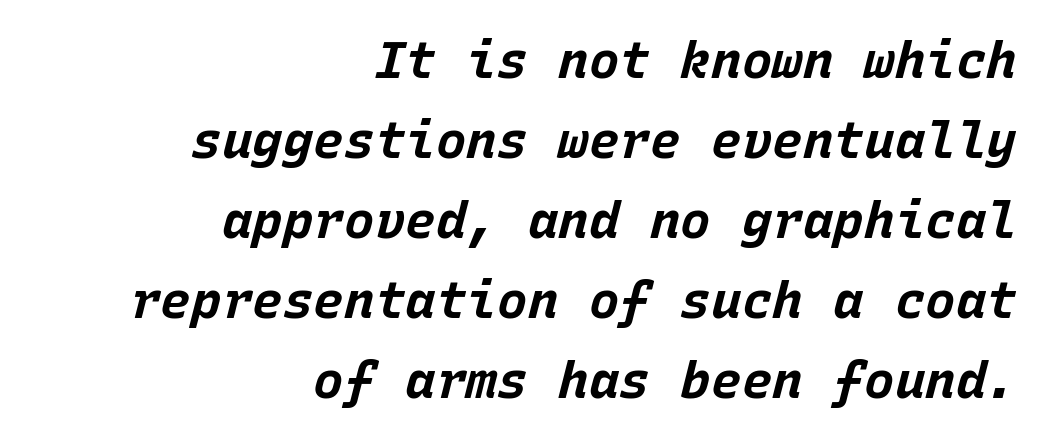
The image shows 51 px bold type, italic (leaning right), monospaced; set right-aligned, normal line spacing (1.57x), normal letter spacing, not underlined; low stroke contrast and a large x-height.
